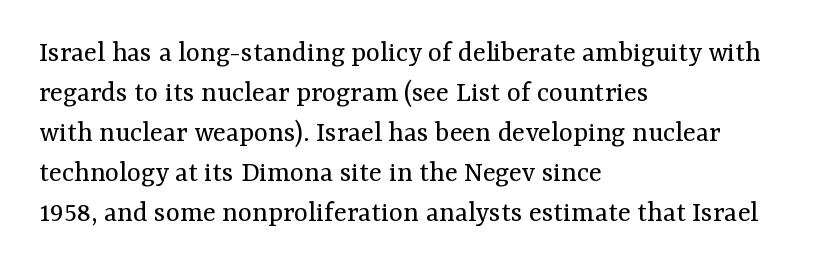
Q: Is the text bold? A: No.
Q: Is the text italic (slanted)? A: No, it is upright.
Q: Is the typeface a serif or a sans-serif typeface? A: Serif.
Q: Is the text underlined? A: No.
Q: How is the paragraph aligned? A: Left-aligned.
Q: Is the spacing between letters normal or unusually wide? A: Normal.
Q: Is the spacing between lines tight, normal or loose? A: Normal.
Q: Width (condensed, normal, or wide)? A: Normal.
Q: Stroke contrast? A: Medium.
Q: x-height? A: Medium.
Q: Monospaced? A: No.
